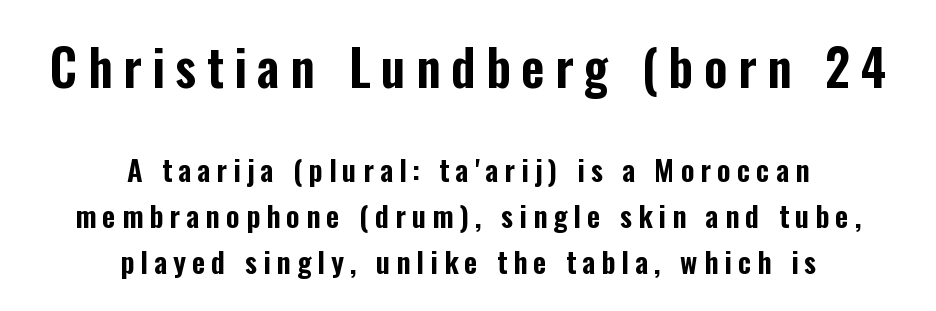
The image shows 50 px condensed sans-serif type, upright; set centered, normal line spacing (1.58x), unusually wide letter spacing (+0.21 em), not underlined; the first (top) block is 1.72x larger; low stroke contrast and a medium x-height.
